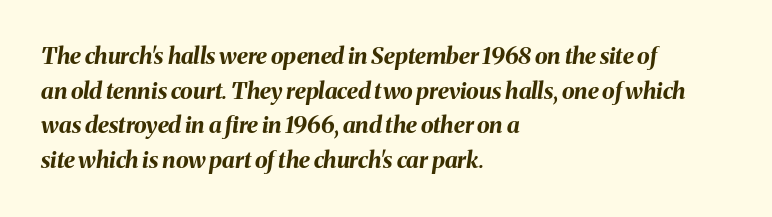
{"italic": "yes", "lean": "right", "slant_degrees": 8, "bold": "yes", "underline": "no", "align": "left", "line_spacing": "normal", "line_spacing_ratio": 1.51, "letter_spacing": "normal", "letter_spacing_em": 0.0, "glyph_px": 23}
